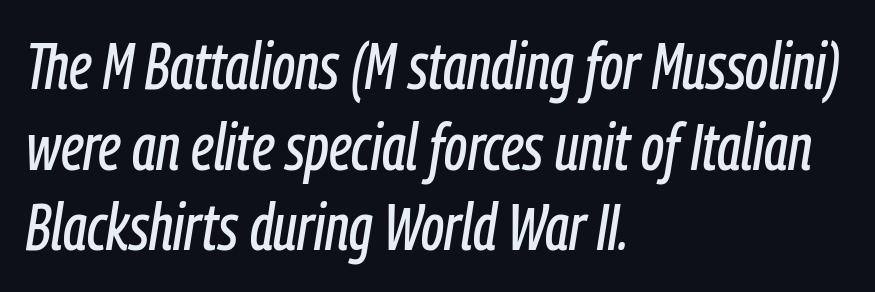
Q: Is the text italic (slanted)? A: Yes, it leans right by about 9 degrees.
Q: Is the text underlined? A: No.
Q: How is the paragraph aligned? A: Left-aligned.
Q: Is the spacing between letters normal or unusually wide? A: Normal.
Q: Width (condensed, normal, or wide)? A: Condensed.
Q: Stroke contrast? A: Low.
Q: x-height? A: Medium.
Q: Monospaced? A: No.
